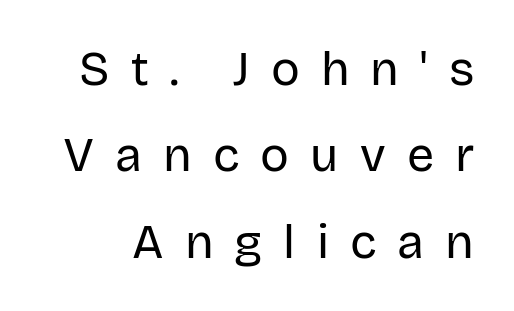
You can tell from the bare stems that sans-serif type was used. Looks like regular typesetting: each glyph gets only the width it needs. The typeface has the unassuming heft of standard copy or less. No italicization has been applied; the sample stays upright.
